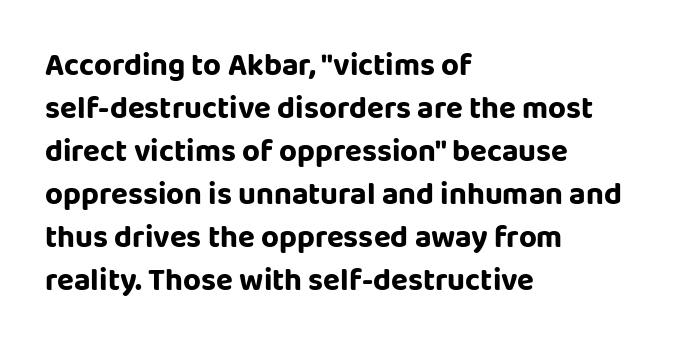
{"serif": "no", "italic": "no", "width": "normal", "stroke_contrast": "low", "x_height": "large", "monospaced": "no", "underline": "no", "align": "left", "line_spacing": "normal", "line_spacing_ratio": 1.39, "letter_spacing": "normal", "letter_spacing_em": 0.0, "glyph_px": 31}
